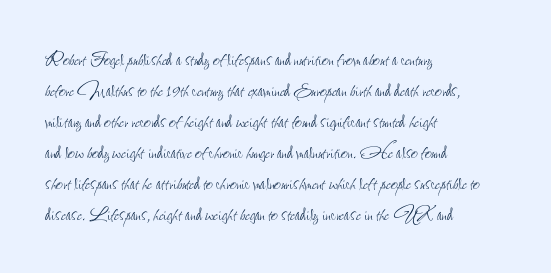
Q: Is the text bold? A: No.
Q: Is the text italic (slanted)? A: Yes.
Q: Is the text underlined? A: No.
Q: How is the paragraph aligned? A: Left-aligned.
Q: Is the spacing between letters normal or unusually wide? A: Normal.
Q: Is the spacing between lines tight, normal or loose? A: Normal.
